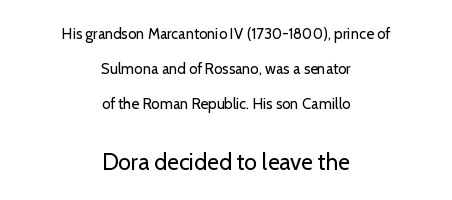
Q: Is the text bold? A: No.
Q: Is the text italic (slanted)? A: No, it is upright.
Q: Is the text underlined? A: No.
Q: How is the paragraph aligned? A: Centered.
Q: Is the spacing between letters normal or unusually wide? A: Normal.
Q: Is the spacing between lines tight, normal or loose? A: Loose.
Q: Which block of text is set in a larger size, the first (top) or the second (bottom)? A: The second (bottom) one.
